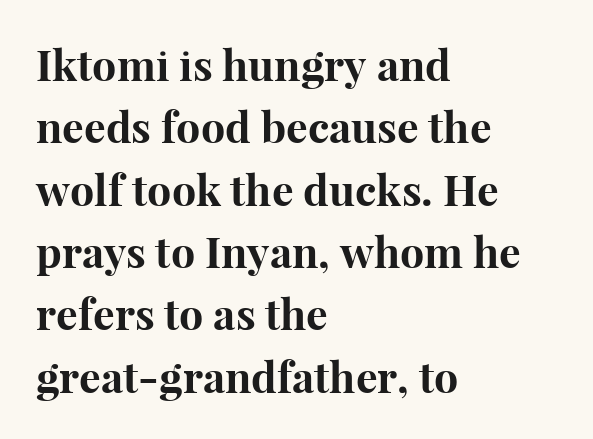
Q: Is the text bold? A: Yes.
Q: Is the text italic (slanted)? A: No, it is upright.
Q: Is the typeface a serif or a sans-serif typeface? A: Serif.
Q: Is the text underlined? A: No.
Q: How is the paragraph aligned? A: Left-aligned.
Q: Is the spacing between letters normal or unusually wide? A: Normal.
Q: Is the spacing between lines tight, normal or loose? A: Normal.
Q: Width (condensed, normal, or wide)? A: Normal.
Q: Stroke contrast? A: High.
Q: x-height? A: Medium.
Q: Monospaced? A: No.
